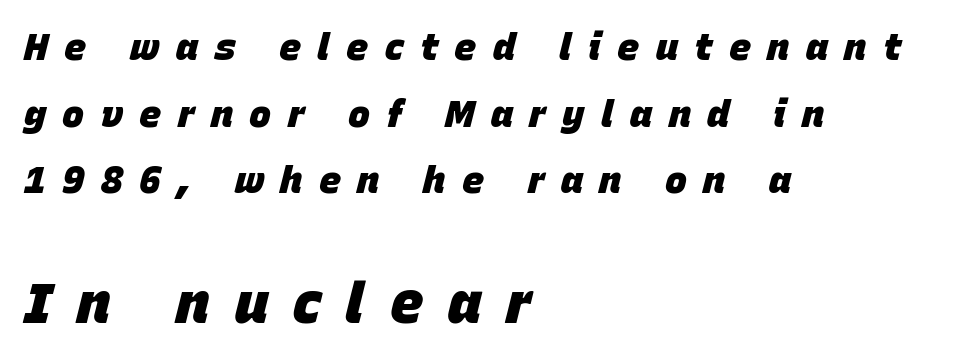
The image shows 56 px heavy type, italic (leaning right); set left-aligned, line spacing 1.8x, unusually wide letter spacing (+0.44 em), not underlined; the second (bottom) block is 1.51x larger; low stroke contrast and a large x-height.
